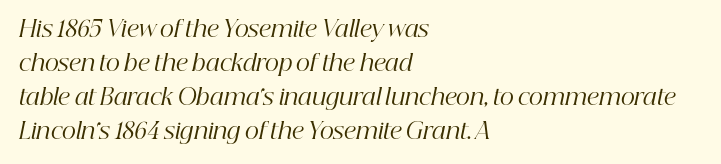
Nobody touched the tracking dial on this one. Normally led — the rows are evenly, conventionally spaced. Letters have the restrained weight of plain body copy at most. Does the copy run flush right? No — it runs flush left. Any mark beneath the type? The region is blank. Observe the lean: these are italic letterforms.
